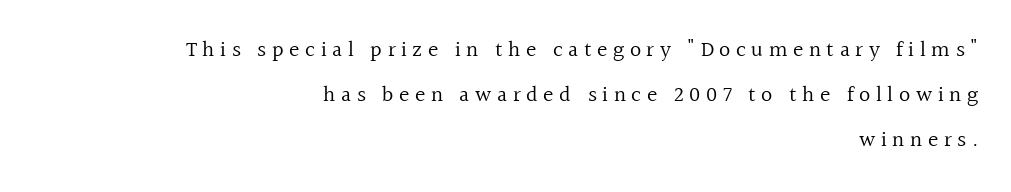
{"italic": "no", "bold": "no", "underline": "no", "align": "right", "line_spacing": "loose", "line_spacing_ratio": 2.05, "letter_spacing": "wide", "letter_spacing_em": 0.25, "glyph_px": 22}
